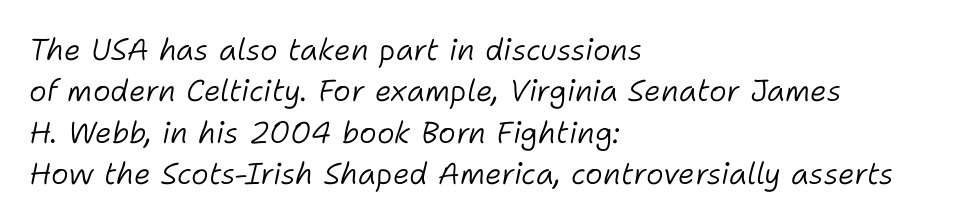
Q: Is the text bold? A: No.
Q: Is the text italic (slanted)? A: Yes, it leans right by about 11 degrees.
Q: Is the text underlined? A: No.
Q: How is the paragraph aligned? A: Left-aligned.
Q: Is the spacing between letters normal or unusually wide? A: Normal.
Q: Is the spacing between lines tight, normal or loose? A: Normal.
Q: Width (condensed, normal, or wide)? A: Normal.
Q: Stroke contrast? A: Low.
Q: x-height? A: Medium.
Q: Monospaced? A: No.
